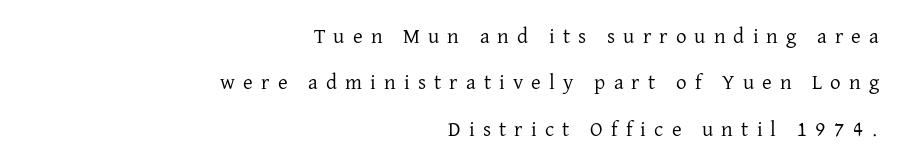
The image shows 21 px text type, upright; set right-aligned, loose line spacing (2.21x), unusually wide letter spacing (+0.39 em), not underlined.
